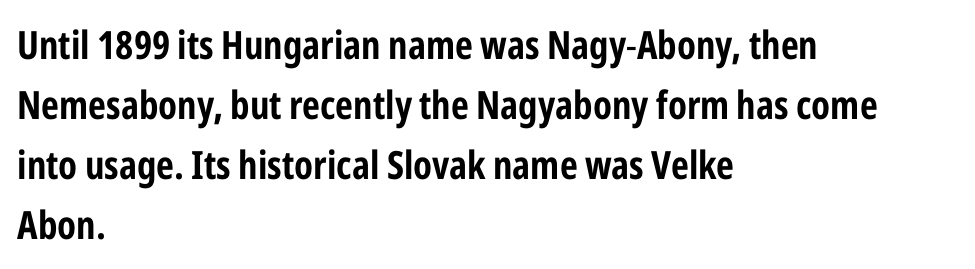
The image shows 39 px condensed sans-serif type, upright; set left-aligned, normal line spacing (1.54x), normal letter spacing, not underlined; low stroke contrast and a medium x-height.
